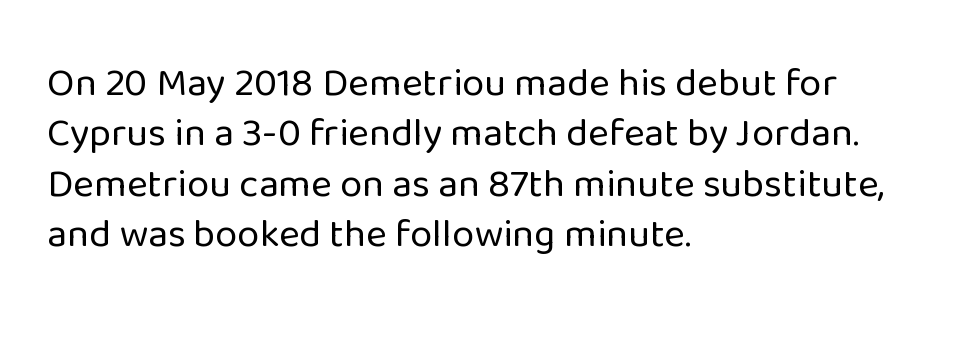
{"serif": "no", "italic": "no", "bold": "no", "weight": "regular", "width": "normal", "stroke_contrast": "low", "x_height": "medium", "monospaced": "no", "underline": "no", "align": "left", "line_spacing": "normal", "line_spacing_ratio": 1.26, "letter_spacing": "normal", "letter_spacing_em": 0.0, "glyph_px": 40}
